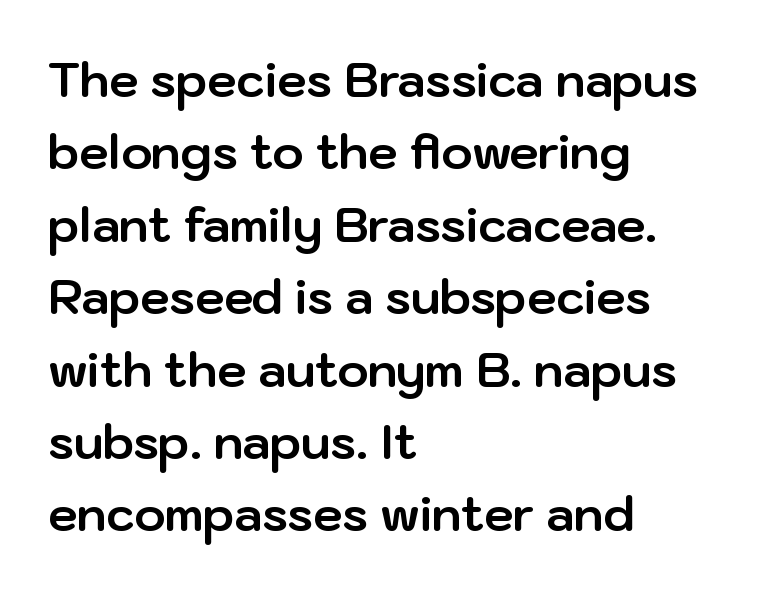
Q: Is the text bold? A: Yes.
Q: Is the text italic (slanted)? A: No, it is upright.
Q: Is the typeface a serif or a sans-serif typeface? A: Sans-serif.
Q: Is the text underlined? A: No.
Q: How is the paragraph aligned? A: Left-aligned.
Q: Is the spacing between letters normal or unusually wide? A: Normal.
Q: Is the spacing between lines tight, normal or loose? A: Normal.
Q: Width (condensed, normal, or wide)? A: Normal.
Q: Stroke contrast? A: Low.
Q: x-height? A: Medium.
Q: Monospaced? A: No.
